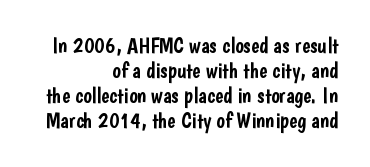
Q: Is the text italic (slanted)? A: No, it is upright.
Q: Is the text underlined? A: No.
Q: How is the paragraph aligned? A: Right-aligned.
Q: Is the spacing between letters normal or unusually wide? A: Normal.
Q: Is the spacing between lines tight, normal or loose? A: Tight.
